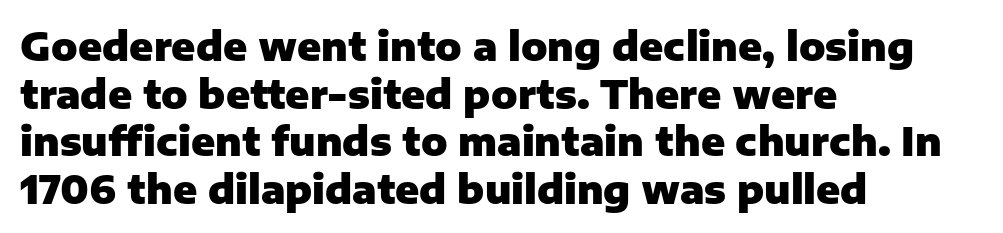
Q: Is the text bold? A: Yes.
Q: Is the text italic (slanted)? A: No, it is upright.
Q: Is the typeface a serif or a sans-serif typeface? A: Sans-serif.
Q: Is the text underlined? A: No.
Q: How is the paragraph aligned? A: Left-aligned.
Q: Is the spacing between letters normal or unusually wide? A: Normal.
Q: Width (condensed, normal, or wide)? A: Normal.
Q: Stroke contrast? A: Low.
Q: x-height? A: Medium.
Q: Monospaced? A: No.
